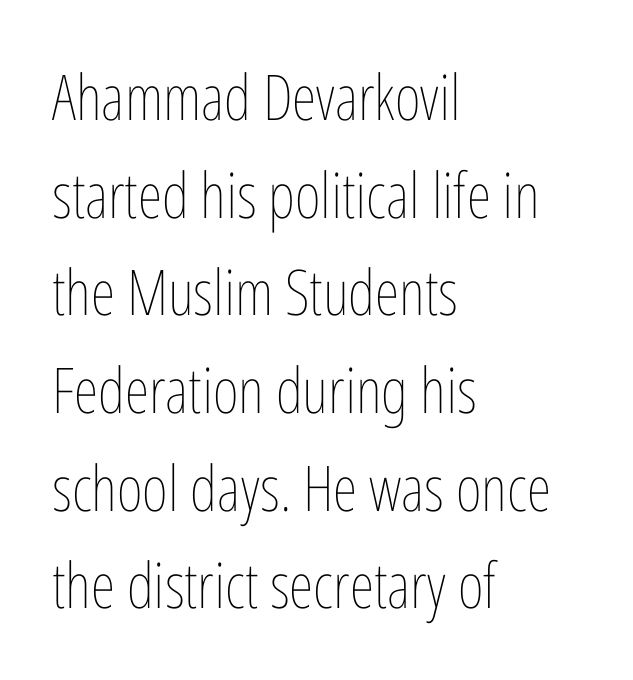
The image shows 63 px thin, condensed type, upright; set left-aligned, normal line spacing (1.55x), normal letter spacing, not underlined; low stroke contrast and a medium x-height.
